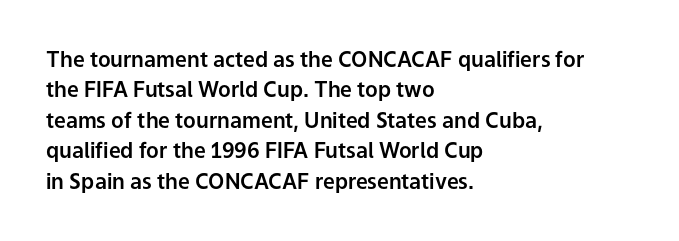
Q: Is the text italic (slanted)? A: No, it is upright.
Q: Is the text underlined? A: No.
Q: How is the paragraph aligned? A: Left-aligned.
Q: Is the spacing between letters normal or unusually wide? A: Normal.
Q: Is the spacing between lines tight, normal or loose? A: Normal.
